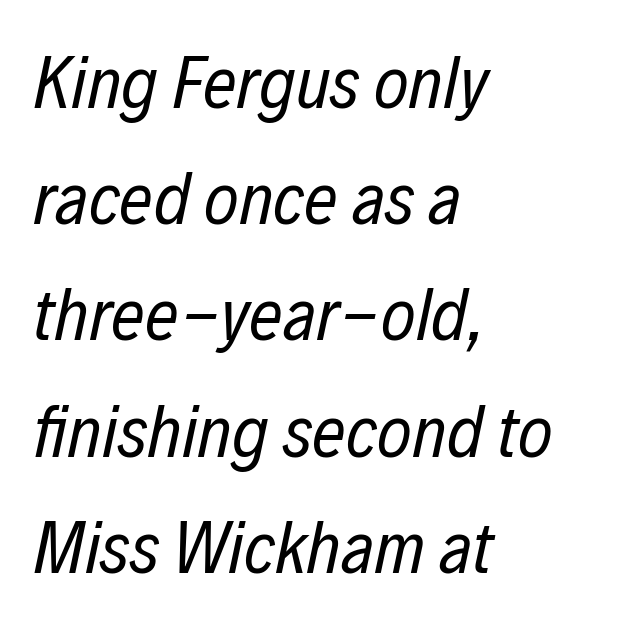
The image shows 74 px regular-weight, condensed type, italic (leaning right); set left-aligned, normal line spacing (1.57x), normal letter spacing, not underlined; low stroke contrast and a medium x-height.
